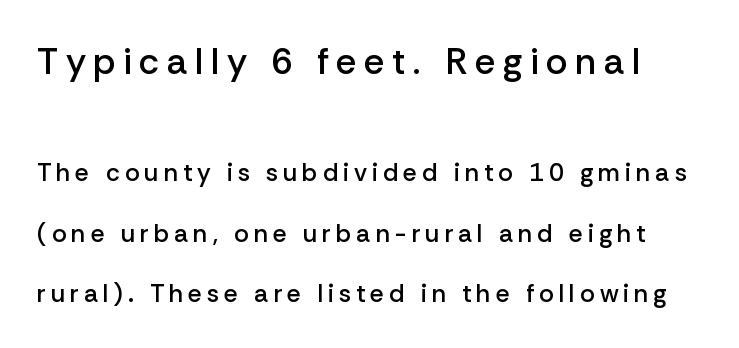
The image shows 37 px semibold sans-serif type, upright; set loose line spacing (2.42x), unusually wide letter spacing (+0.2 em), not underlined; the first (top) block is 1.48x larger; low stroke contrast and a medium x-height.
